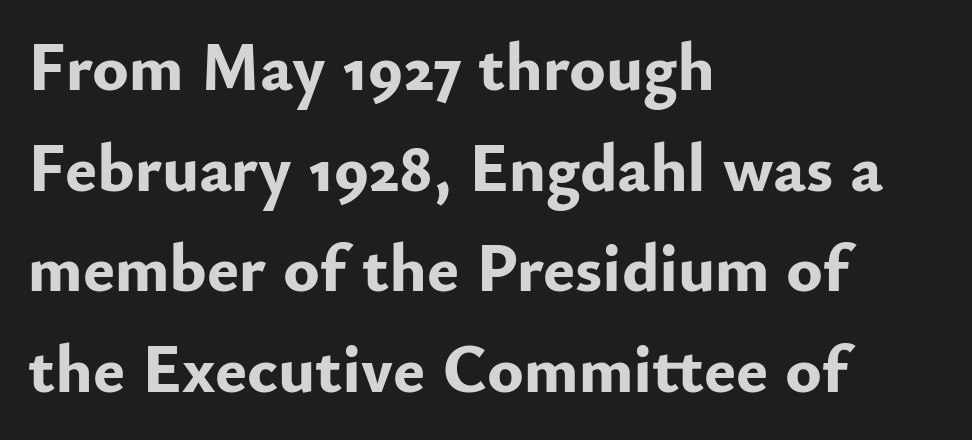
{"serif": "no", "italic": "no", "bold": "yes", "weight": "bold", "width": "normal", "stroke_contrast": "low", "x_height": "small", "monospaced": "no", "underline": "no", "align": "left", "line_spacing": "normal", "line_spacing_ratio": 1.48, "letter_spacing": "normal", "letter_spacing_em": 0.0, "glyph_px": 68}
